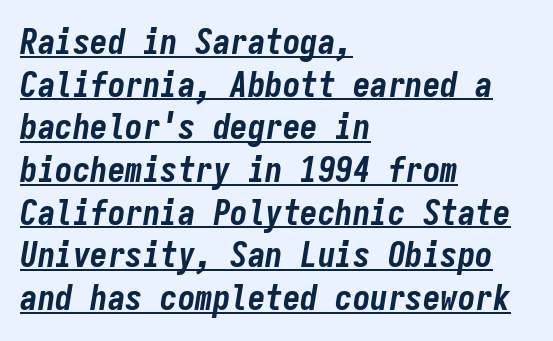
The image shows 35 px bold, condensed type, italic (leaning right), monospaced; set left-aligned, line spacing 1.22x, normal letter spacing, underlined; low stroke contrast and a medium x-height.
